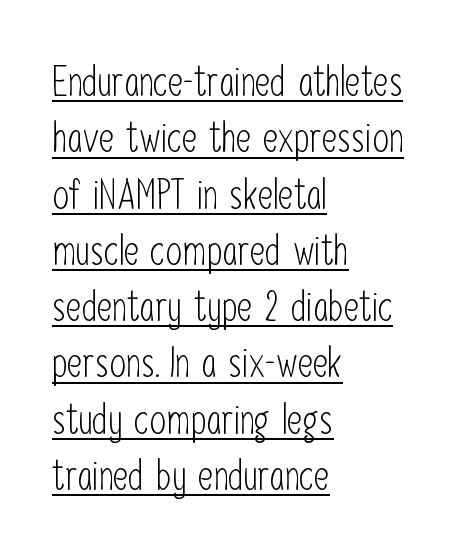
In terms of letterform style, serifs are entirely absent. Caption: lettering with a line underneath. Nothing unusual about the tracking: characters are spaced as the font intends. You can tell it's not italic because the verticals are truly vertical. This rendering uses left alignment, leaving the right contour irregular.
